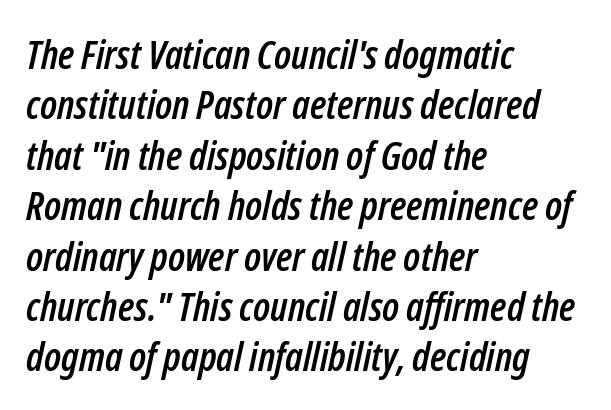
The image shows 40 px condensed type, italic (leaning right); set left-aligned, normal line spacing (1.26x), normal letter spacing, not underlined; low stroke contrast and a medium x-height.
